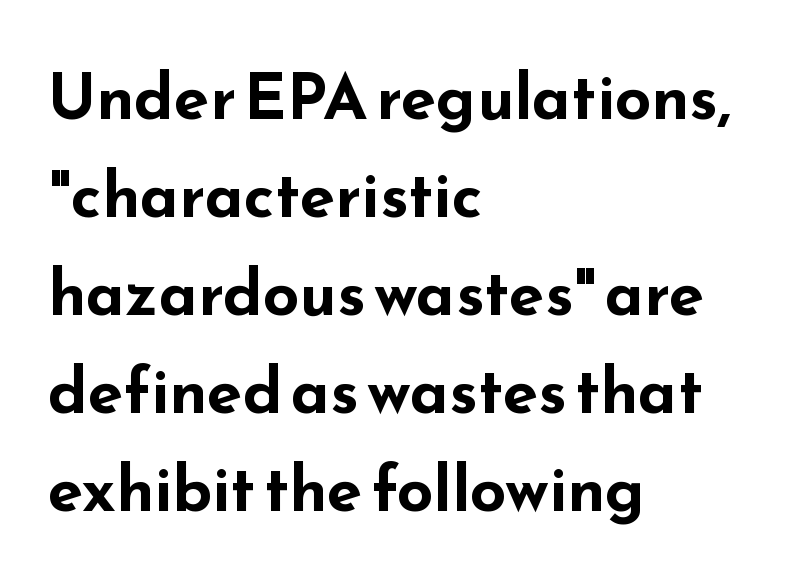
{"serif": "no", "italic": "no", "bold": "yes", "weight": "bold", "width": "wide", "stroke_contrast": "low", "x_height": "small", "monospaced": "no", "underline": "no", "align": "left", "line_spacing": "normal", "line_spacing_ratio": 1.53, "letter_spacing": "normal", "letter_spacing_em": 0.0, "glyph_px": 64}
